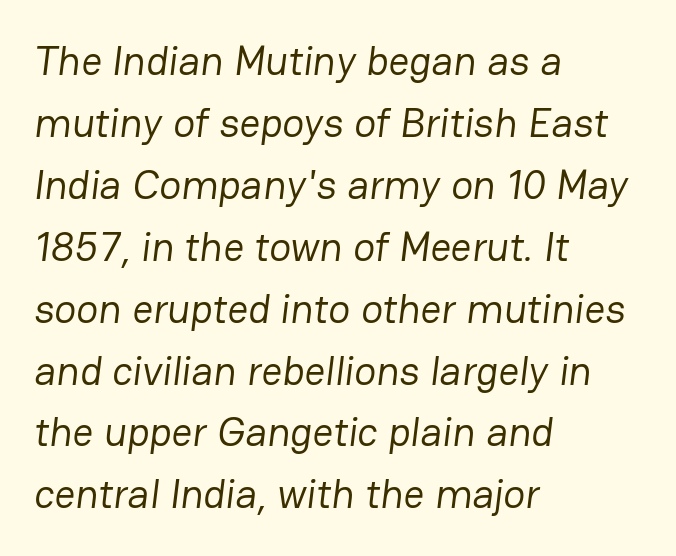
The image shows 41 px regular-weight sans-serif type; set left-aligned, normal line spacing (1.51x), normal letter spacing, not underlined; low stroke contrast and a medium x-height.
